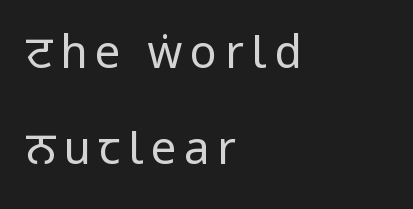
{"serif": "no", "italic": "no", "bold": "no", "weight": "regular", "width": "condensed", "stroke_contrast": "low", "underline": "no", "align": "left", "line_spacing": "loose", "line_spacing_ratio": 2.13, "glyph_px": 45}
